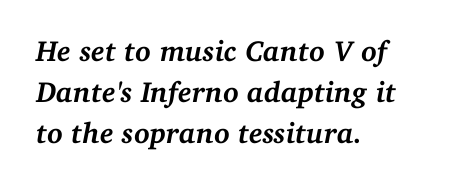
{"serif": "yes", "italic": "yes", "lean": "right", "slant_degrees": 11, "bold": "yes", "weight": "semibold", "width": "normal", "stroke_contrast": "medium", "x_height": "medium", "monospaced": "no", "underline": "no", "align": "left", "line_spacing": "normal", "line_spacing_ratio": 1.42, "letter_spacing": "normal", "letter_spacing_em": 0.0, "glyph_px": 29}
